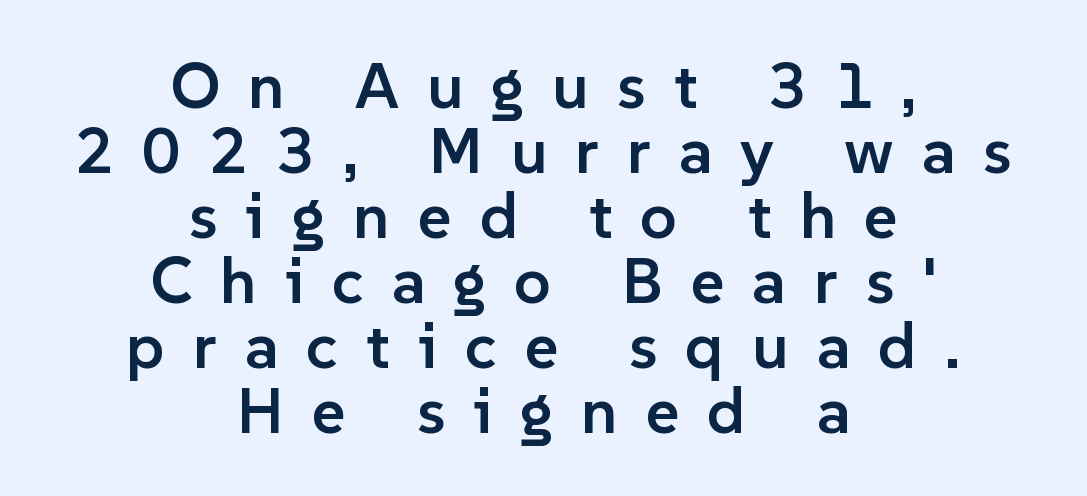
Q: Is the text bold? A: Semi-bold.
Q: Is the text italic (slanted)? A: No, it is upright.
Q: Is the typeface a serif or a sans-serif typeface? A: Sans-serif.
Q: Is the text underlined? A: No.
Q: How is the paragraph aligned? A: Centered.
Q: Is the spacing between letters normal or unusually wide? A: Unusually wide.
Q: Is the spacing between lines tight, normal or loose? A: Tight.
Q: Width (condensed, normal, or wide)? A: Normal.
Q: Stroke contrast? A: Low.
Q: x-height? A: Medium.
Q: Monospaced? A: No.
